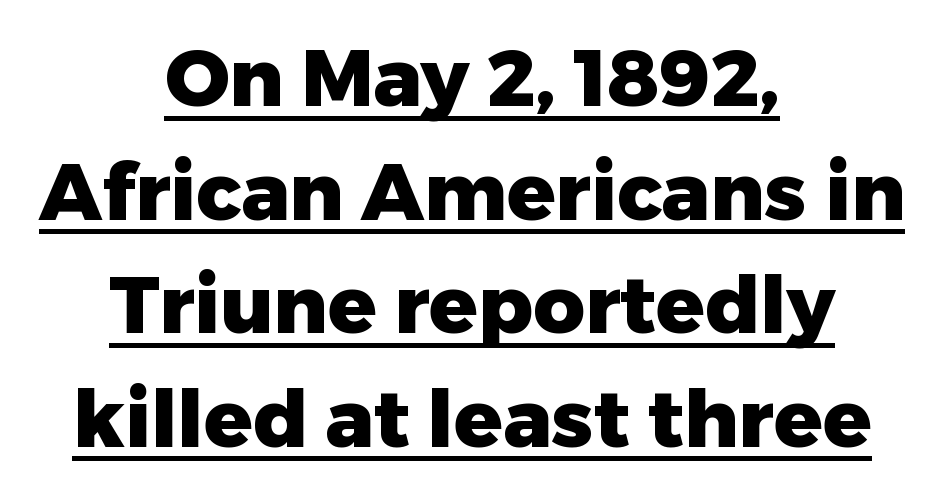
Q: Is the text bold? A: Yes.
Q: Is the text italic (slanted)? A: No, it is upright.
Q: Is the typeface a serif or a sans-serif typeface? A: Sans-serif.
Q: Is the text underlined? A: Yes.
Q: How is the paragraph aligned? A: Centered.
Q: Is the spacing between letters normal or unusually wide? A: Normal.
Q: Is the spacing between lines tight, normal or loose? A: Normal.
Q: Width (condensed, normal, or wide)? A: Normal.
Q: Stroke contrast? A: Low.
Q: x-height? A: Medium.
Q: Monospaced? A: No.
